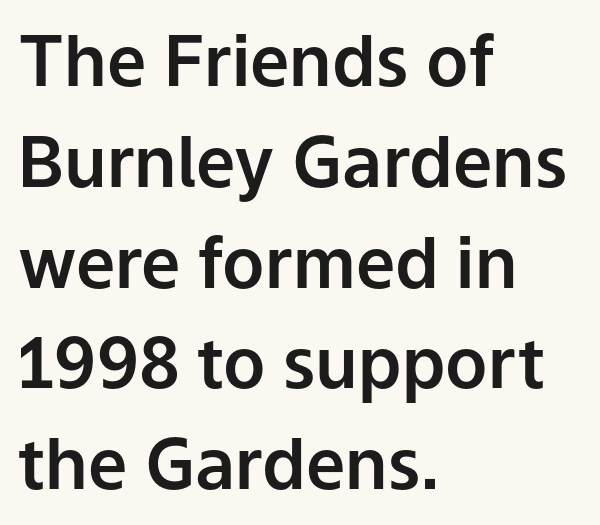
The image shows 70 px sans-serif type, upright; set left-aligned, normal line spacing (1.44x), normal letter spacing, not underlined; low stroke contrast and a medium x-height.
